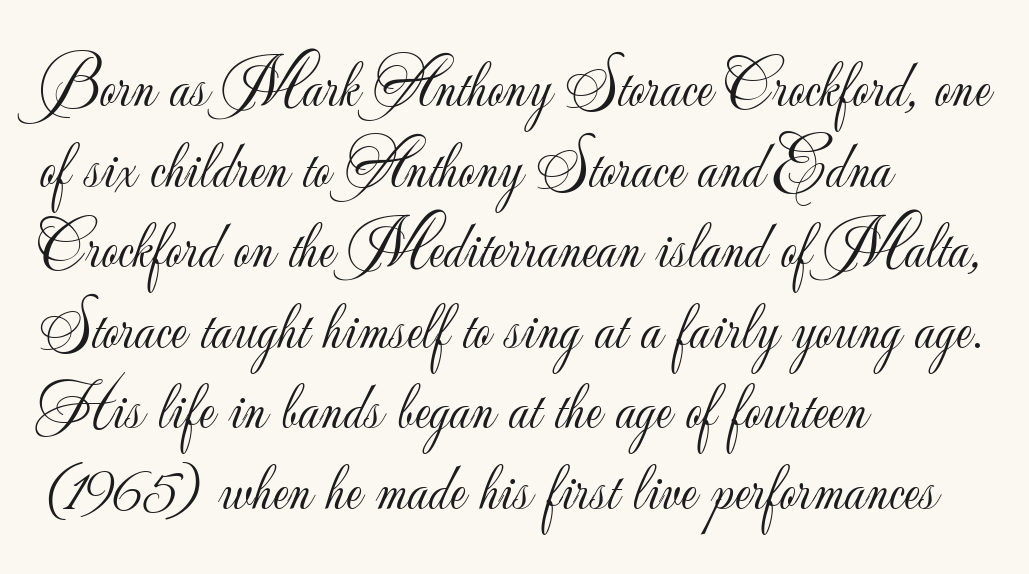
Q: Is the text bold? A: No.
Q: Is the text italic (slanted)? A: Yes.
Q: Is the typeface a serif or a sans-serif typeface? A: Sans-serif.
Q: Is the text underlined? A: No.
Q: How is the paragraph aligned? A: Left-aligned.
Q: Is the spacing between letters normal or unusually wide? A: Normal.
Q: Width (condensed, normal, or wide)? A: Normal.
Q: Stroke contrast? A: Low.
Q: x-height? A: Small.
Q: Monospaced? A: No.
